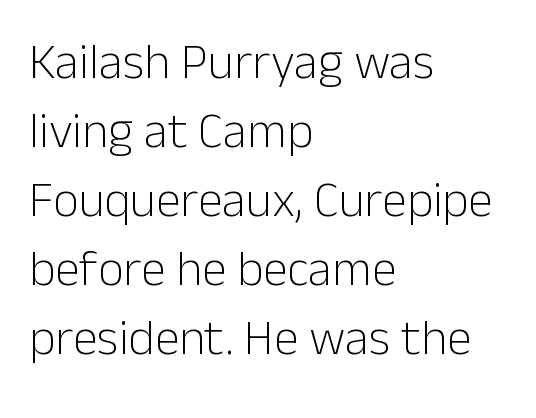
Q: Is the text bold? A: No.
Q: Is the text italic (slanted)? A: No, it is upright.
Q: Is the typeface a serif or a sans-serif typeface? A: Sans-serif.
Q: Is the text underlined? A: No.
Q: How is the paragraph aligned? A: Left-aligned.
Q: Is the spacing between letters normal or unusually wide? A: Normal.
Q: Is the spacing between lines tight, normal or loose? A: Normal.
Q: Width (condensed, normal, or wide)? A: Normal.
Q: Stroke contrast? A: Low.
Q: x-height? A: Medium.
Q: Monospaced? A: No.
